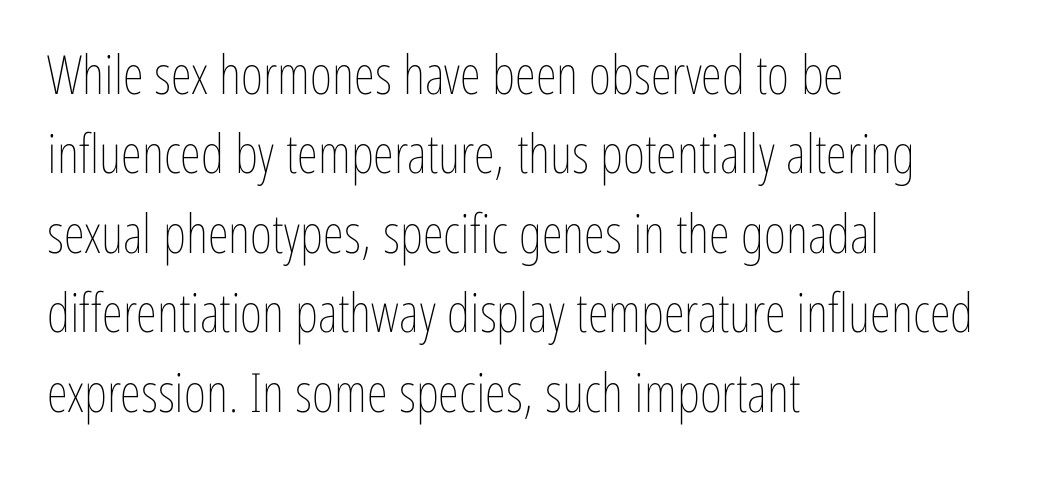
{"italic": "no", "bold": "no", "weight": "thin", "width": "condensed", "stroke_contrast": "low", "x_height": "medium", "monospaced": "no", "underline": "no", "align": "left", "line_spacing": "normal", "line_spacing_ratio": 1.47, "letter_spacing": "normal", "letter_spacing_em": 0.0, "glyph_px": 54}
